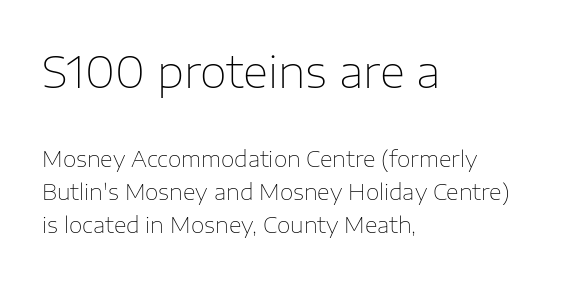
{"serif": "no", "italic": "no", "bold": "no", "weight": "thin", "width": "normal", "stroke_contrast": "low", "x_height": "medium", "monospaced": "no", "underline": "no", "align": "left", "line_spacing": "normal", "line_spacing_ratio": 1.51, "letter_spacing": "normal", "letter_spacing_em": 0.0, "larger_block": "first", "size_ratio": 2.0, "glyph_px": 44}
